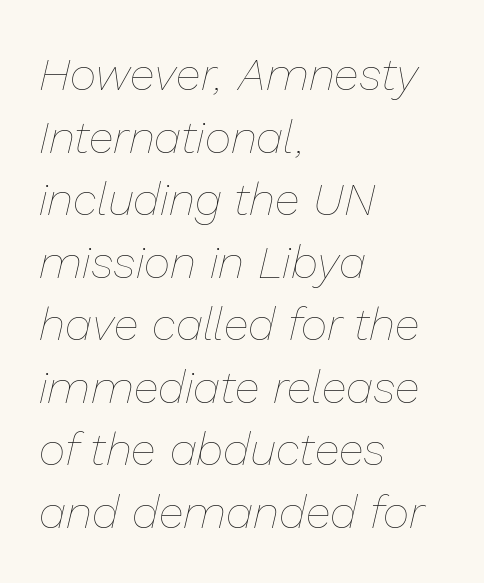
The image shows 46 px thin type, italic (leaning right); set left-aligned, normal line spacing (1.36x), normal letter spacing, not underlined; low stroke contrast and a medium x-height.
